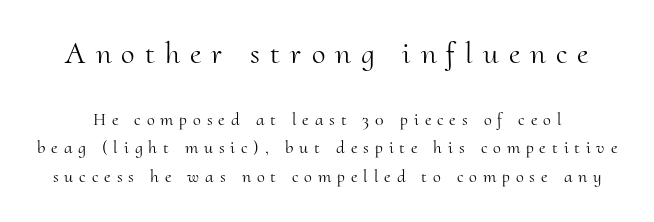
{"serif": "yes", "italic": "no", "bold": "no", "weight": "light", "width": "normal", "stroke_contrast": "medium", "x_height": "small", "monospaced": "no", "underline": "no", "line_spacing": "normal", "line_spacing_ratio": 1.58, "letter_spacing": "wide", "letter_spacing_em": 0.33, "larger_block": "first", "size_ratio": 1.72, "glyph_px": 31}
